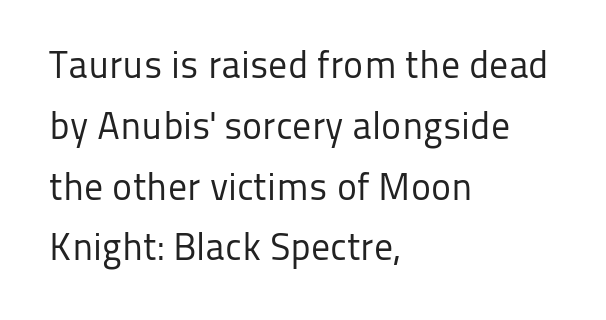
Q: Is the text bold? A: No.
Q: Is the text italic (slanted)? A: No, it is upright.
Q: Is the typeface a serif or a sans-serif typeface? A: Sans-serif.
Q: Is the text underlined? A: No.
Q: How is the paragraph aligned? A: Left-aligned.
Q: Is the spacing between letters normal or unusually wide? A: Normal.
Q: Is the spacing between lines tight, normal or loose? A: Normal.
Q: Width (condensed, normal, or wide)? A: Normal.
Q: Stroke contrast? A: Low.
Q: x-height? A: Medium.
Q: Monospaced? A: No.
